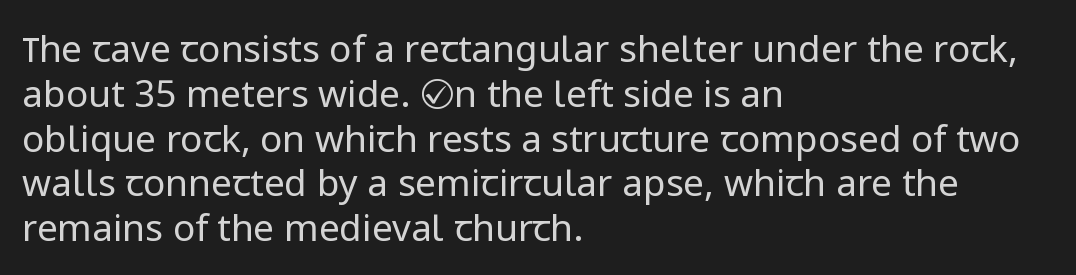
How are the letters spaced? Ordinarily, with no added tracking. A classic flush-left, rag-right setting is used for this passage. A typesetter would label this face a sans. The type sits square on the baseline with zero lean.
